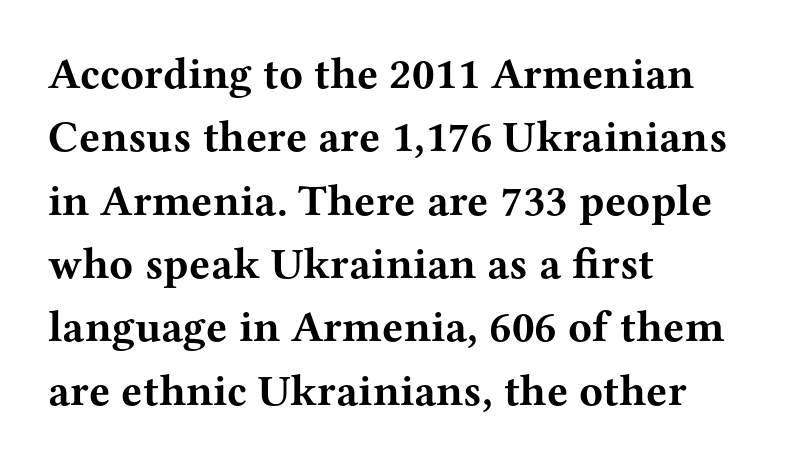
{"serif": "yes", "italic": "no", "bold": "yes", "weight": "bold", "width": "wide", "stroke_contrast": "medium", "x_height": "medium", "monospaced": "no", "underline": "no", "align": "left", "line_spacing": "normal", "line_spacing_ratio": 1.44, "letter_spacing": "normal", "letter_spacing_em": 0.0, "glyph_px": 44}
